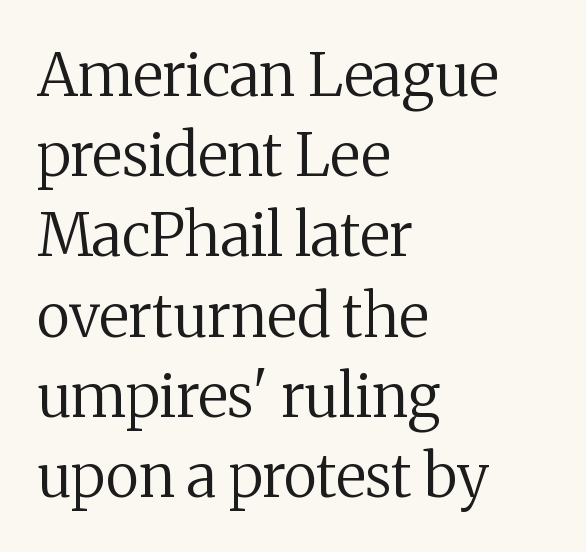
The image shows 59 px regular-weight serif type, upright; set left-aligned, normal line spacing (1.36x), normal letter spacing, not underlined; medium stroke contrast and a medium x-height.
